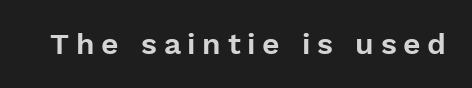
Q: Is the text italic (slanted)? A: No, it is upright.
Q: Is the typeface a serif or a sans-serif typeface? A: Sans-serif.
Q: Is the text underlined? A: No.
Q: Is the spacing between letters normal or unusually wide? A: Unusually wide.
Q: Width (condensed, normal, or wide)? A: Normal.
Q: Stroke contrast? A: Low.
Q: x-height? A: Medium.
Q: Monospaced? A: No.
